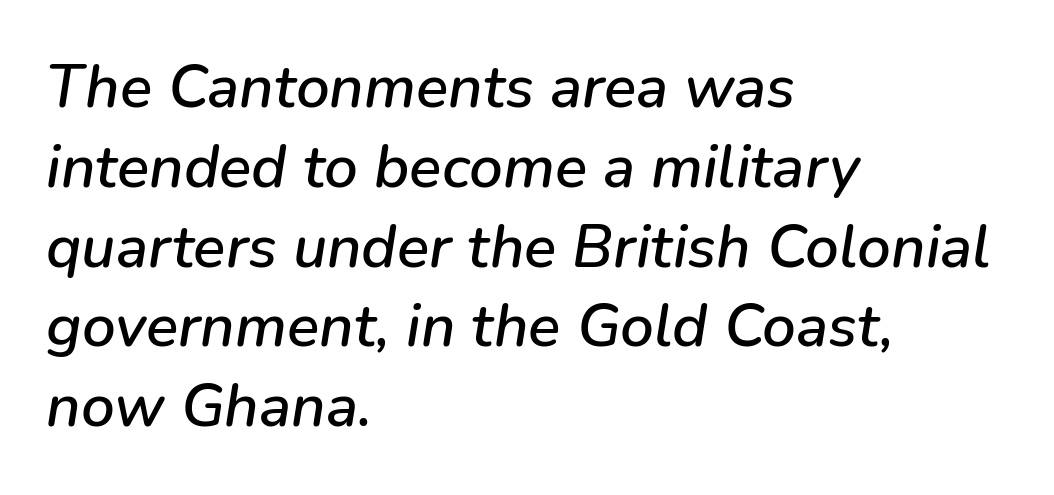
The image shows 60 px text type, italic (leaning right); set left-aligned, normal line spacing (1.33x), normal letter spacing, not underlined; low stroke contrast and a medium x-height.
